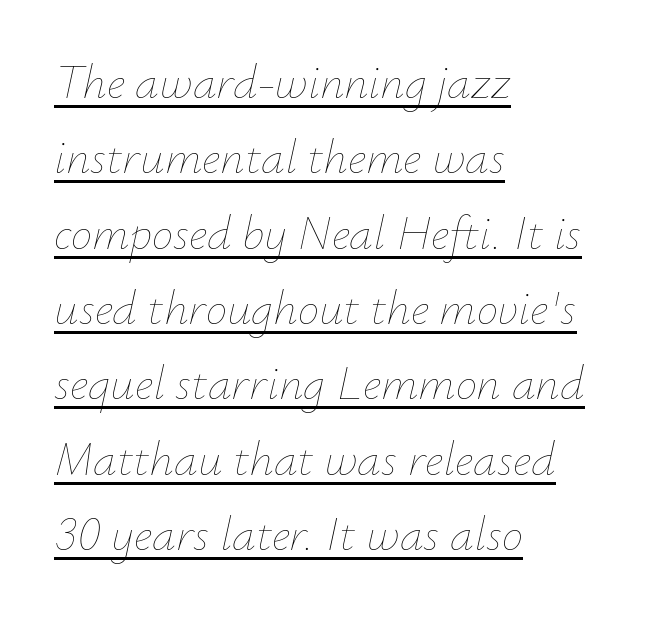
Q: Is the text bold? A: No.
Q: Is the text italic (slanted)? A: Yes, it leans right by about 12 degrees.
Q: Is the text underlined? A: Yes.
Q: How is the paragraph aligned? A: Left-aligned.
Q: Is the spacing between letters normal or unusually wide? A: Normal.
Q: Is the spacing between lines tight, normal or loose? A: Normal.
Q: Width (condensed, normal, or wide)? A: Normal.
Q: Stroke contrast? A: Low.
Q: x-height? A: Small.
Q: Monospaced? A: No.
